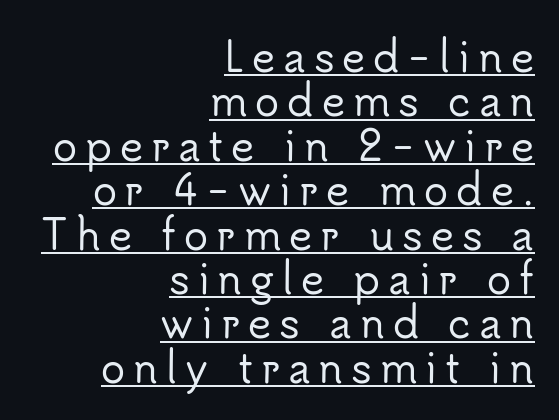
A flush-right, rag-left setting is used for this passage. Compared with typical body copy, the letter spacing here is much looser. Summary of vertical rhythm: compact, with narrow interline spacing. The sample's only ornament is a line tracing under the words. Each letter keeps its own natural width here, so spacing adapts to shape.
